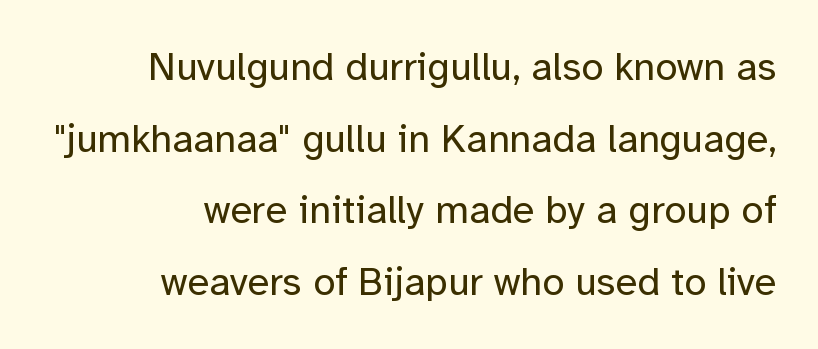
The image shows 40 px regular-weight sans-serif type, upright; set right-aligned, line spacing 1.79x, normal letter spacing, not underlined; low stroke contrast and a medium x-height.
